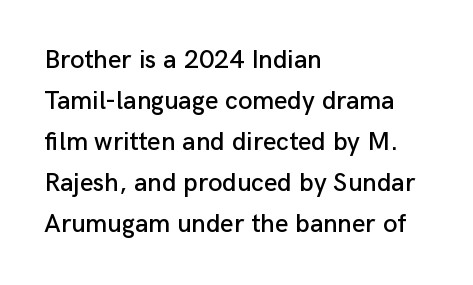
{"italic": "no", "underline": "no", "align": "left", "line_spacing": "normal", "line_spacing_ratio": 1.58, "letter_spacing": "normal", "letter_spacing_em": 0.0, "glyph_px": 26}
